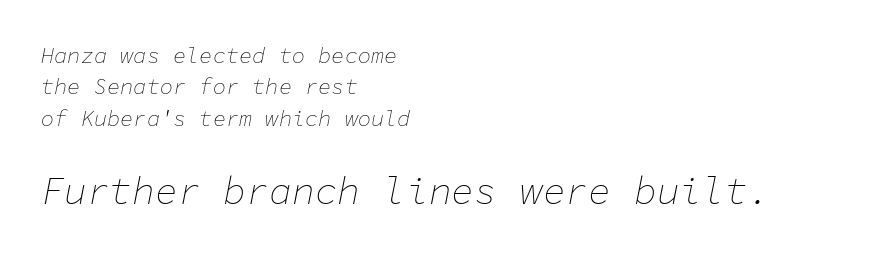
Q: Is the text bold? A: No.
Q: Is the text italic (slanted)? A: Yes, it leans right by about 11 degrees.
Q: Is the text underlined? A: No.
Q: How is the paragraph aligned? A: Left-aligned.
Q: Is the spacing between letters normal or unusually wide? A: Normal.
Q: Is the spacing between lines tight, normal or loose? A: Normal.
Q: Which block of text is set in a larger size, the first (top) or the second (bottom)? A: The second (bottom) one.
Q: Width (condensed, normal, or wide)? A: Normal.
Q: Stroke contrast? A: Low.
Q: x-height? A: Medium.
Q: Monospaced? A: Yes.
